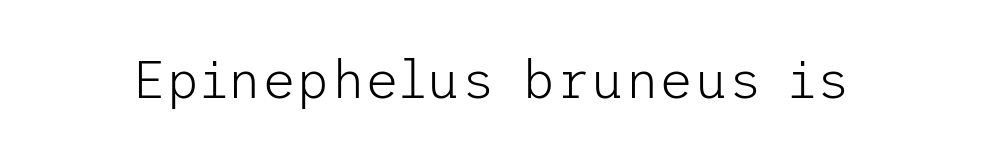
{"serif": "no", "italic": "no", "bold": "no", "weight": "light", "width": "normal", "stroke_contrast": "low", "x_height": "medium", "underline": "no", "letter_spacing": "normal", "letter_spacing_em": 0.0, "glyph_px": 53}
